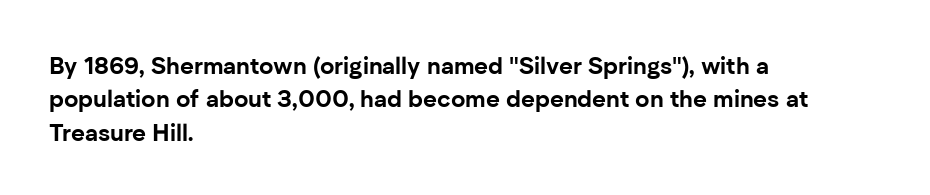
{"italic": "no", "bold": "yes", "underline": "no", "align": "left", "line_spacing": "normal", "line_spacing_ratio": 1.39, "letter_spacing": "normal", "letter_spacing_em": 0.0, "glyph_px": 24}
